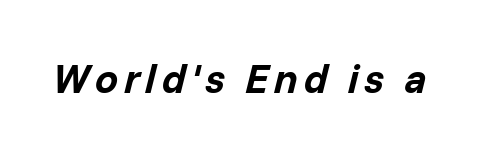
Q: Is the text bold? A: Yes.
Q: Is the text italic (slanted)? A: Yes, it leans right by about 14 degrees.
Q: Is the text underlined? A: No.
Q: Width (condensed, normal, or wide)? A: Normal.
Q: Stroke contrast? A: Low.
Q: x-height? A: Medium.
Q: Monospaced? A: No.
